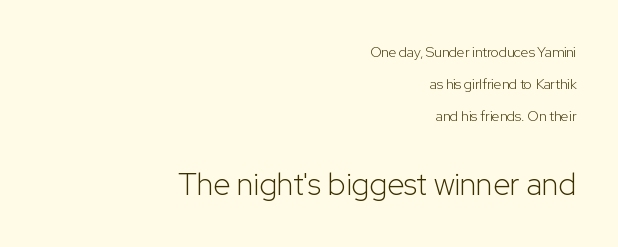
Check the space under the baseline: it is left empty. Line endings align vertically; line beginnings do not. Classification — sans serif. You get the small type first, then a jump to larger type.
